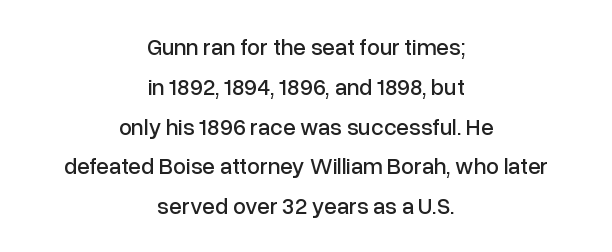
The image shows 23 px text type, upright; set centered, line spacing 1.73x, normal letter spacing, not underlined.
